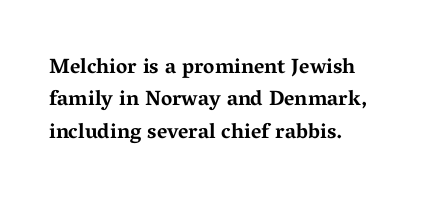
{"italic": "no", "bold": "yes", "underline": "no", "align": "left", "line_spacing": "normal", "line_spacing_ratio": 1.54, "letter_spacing": "normal", "letter_spacing_em": 0.0, "glyph_px": 21}
